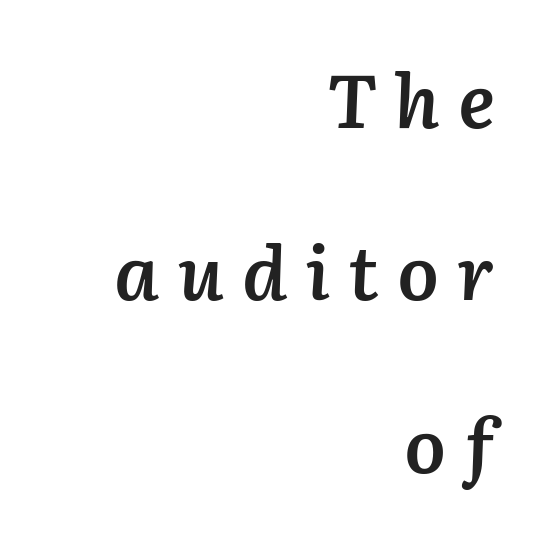
Spacing verdict: proportional, widths tailored to each character. Interline gaps are noticeably wide in this sample. Layout note: lines flush right. Moderately thickened strokes mark this as semibold type. The font's italic variant was chosen for this text.
